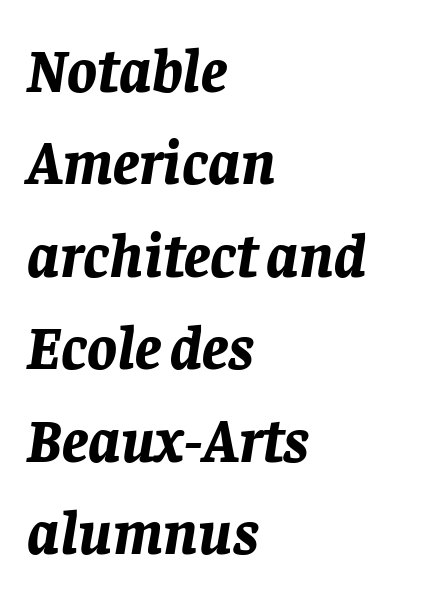
The image shows 62 px bold type, italic (leaning right); set left-aligned, normal line spacing (1.49x), normal letter spacing, not underlined; low stroke contrast and a large x-height.
